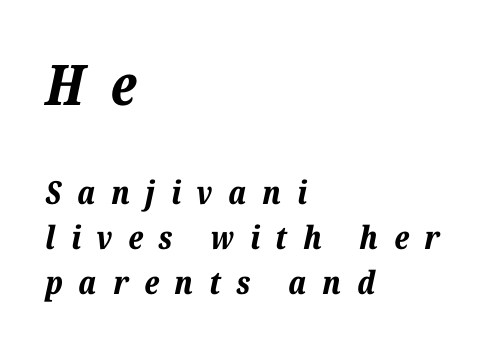
Plain, unruled lines of type. Spacing verdict: proportional, widths tailored to each character. Caption: multi-line text, flush left, ragged right. Baseline-to-baseline distance is the conventional proportion of letter height. The horizontal fit of the characters is loose and conspicuously gappy. On the weight axis this lands at bold, roughly 700.
